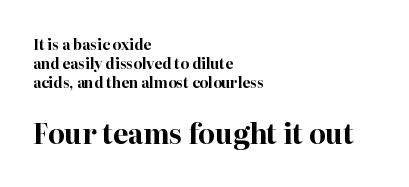
Q: Is the text bold? A: Yes.
Q: Is the text italic (slanted)? A: No, it is upright.
Q: Is the text underlined? A: No.
Q: How is the paragraph aligned? A: Left-aligned.
Q: Is the spacing between letters normal or unusually wide? A: Normal.
Q: Is the spacing between lines tight, normal or loose? A: Normal.
Q: Which block of text is set in a larger size, the first (top) or the second (bottom)? A: The second (bottom) one.
